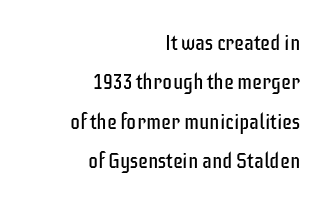
The image shows 20 px text type, upright; set right-aligned, loose line spacing (1.97x), normal letter spacing, not underlined.
